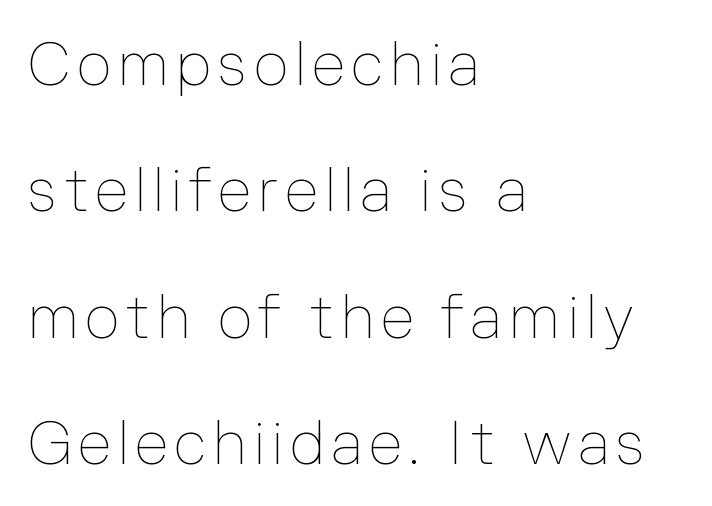
The font's upright variant was chosen for this text. The weight tops out at a normal text grade. Compared with typical paragraphs, the rows here are farther apart. Proportional: the letters do not fall into vertical columns.
